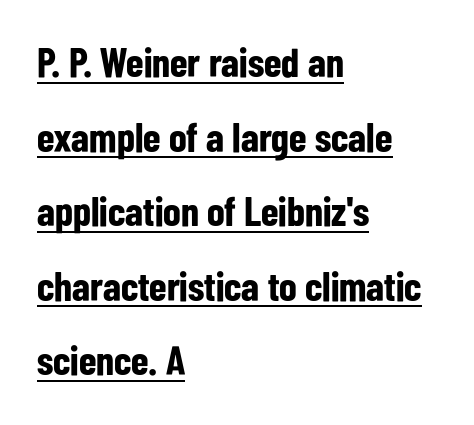
Somebody hit Ctrl+U on this one — the words are underlined. Compared with a centered layout, this one pins lines to the left instead. Varying glyph widths throughout — classic text-font behaviour. Between one letter and the next there's only the usual sliver of space.
